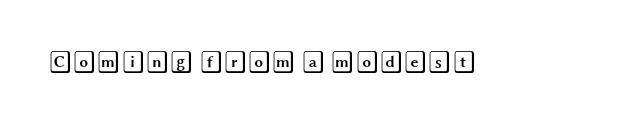
{"italic": "no", "underline": "no", "letter_spacing": "normal", "letter_spacing_em": 0.0, "glyph_px": 22}
